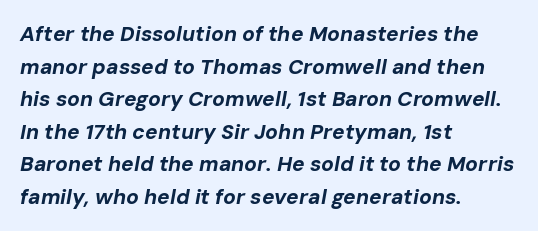
{"italic": "yes", "lean": "right", "slant_degrees": 10, "bold": "yes", "underline": "no", "align": "left", "line_spacing": "normal", "line_spacing_ratio": 1.55, "letter_spacing": "normal", "letter_spacing_em": 0.0, "glyph_px": 21}
